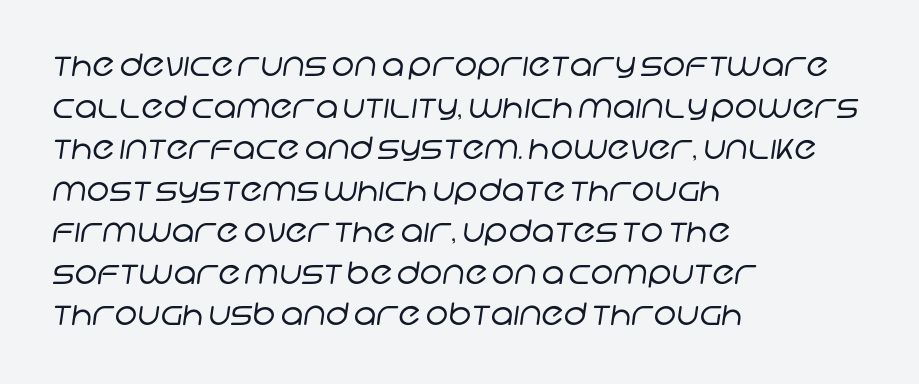
Q: Is the text bold? A: No.
Q: Is the typeface a serif or a sans-serif typeface? A: Sans-serif.
Q: Is the text underlined? A: No.
Q: How is the paragraph aligned? A: Left-aligned.
Q: Is the spacing between letters normal or unusually wide? A: Normal.
Q: Is the spacing between lines tight, normal or loose? A: Normal.
Q: Width (condensed, normal, or wide)? A: Normal.
Q: Stroke contrast? A: Low.
Q: x-height? A: Large.
Q: Monospaced? A: No.
